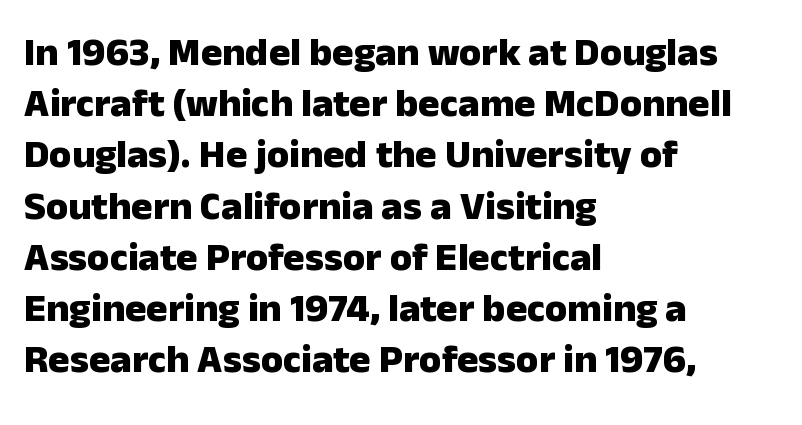
Q: Is the text bold? A: Yes.
Q: Is the text italic (slanted)? A: No, it is upright.
Q: Is the typeface a serif or a sans-serif typeface? A: Sans-serif.
Q: Is the text underlined? A: No.
Q: How is the paragraph aligned? A: Left-aligned.
Q: Is the spacing between letters normal or unusually wide? A: Normal.
Q: Is the spacing between lines tight, normal or loose? A: Normal.
Q: Width (condensed, normal, or wide)? A: Normal.
Q: Stroke contrast? A: Low.
Q: x-height? A: Medium.
Q: Monospaced? A: No.
